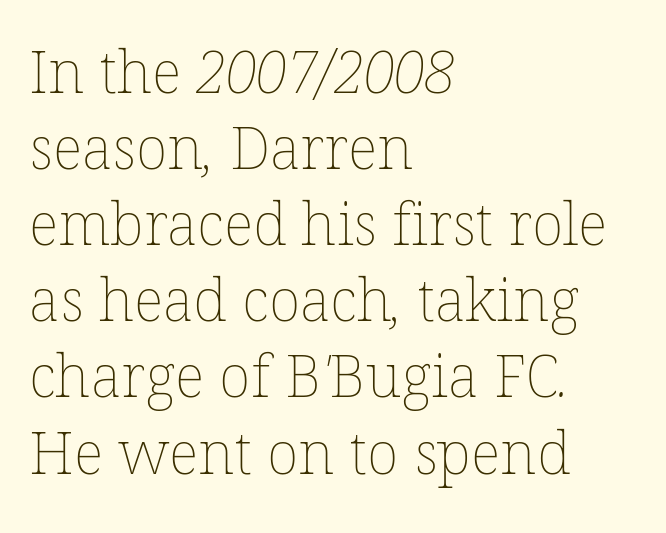
The image shows 59 px thin type; set left-aligned, normal line spacing (1.29x), normal letter spacing, not underlined; low stroke contrast and a medium x-height.
